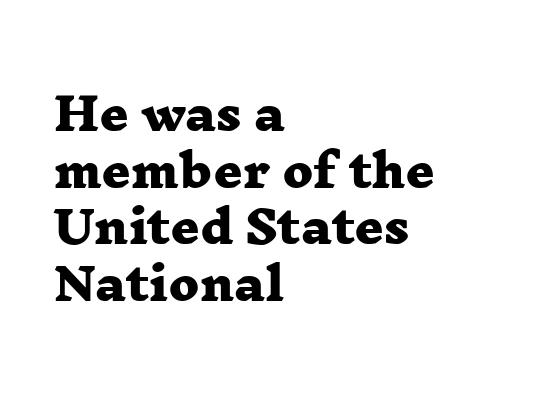
Q: Is the text bold? A: Yes.
Q: Is the typeface a serif or a sans-serif typeface? A: Serif.
Q: Is the text underlined? A: No.
Q: How is the paragraph aligned? A: Left-aligned.
Q: Is the spacing between letters normal or unusually wide? A: Normal.
Q: Is the spacing between lines tight, normal or loose? A: Normal.
Q: Width (condensed, normal, or wide)? A: Wide.
Q: Stroke contrast? A: Low.
Q: x-height? A: Medium.
Q: Monospaced? A: No.
